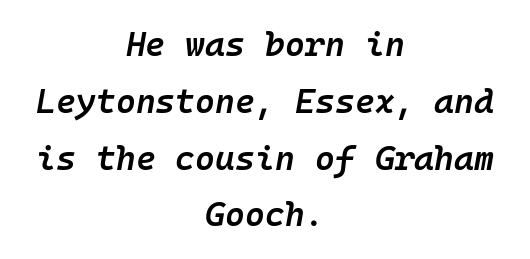
Q: Is the text bold? A: Semi-bold.
Q: Is the text italic (slanted)? A: Yes, it leans right by about 10 degrees.
Q: Is the text underlined? A: No.
Q: How is the paragraph aligned? A: Centered.
Q: Is the spacing between letters normal or unusually wide? A: Normal.
Q: Is the spacing between lines tight, normal or loose? A: Normal.
Q: Width (condensed, normal, or wide)? A: Normal.
Q: Stroke contrast? A: Low.
Q: x-height? A: Medium.
Q: Monospaced? A: Yes.
